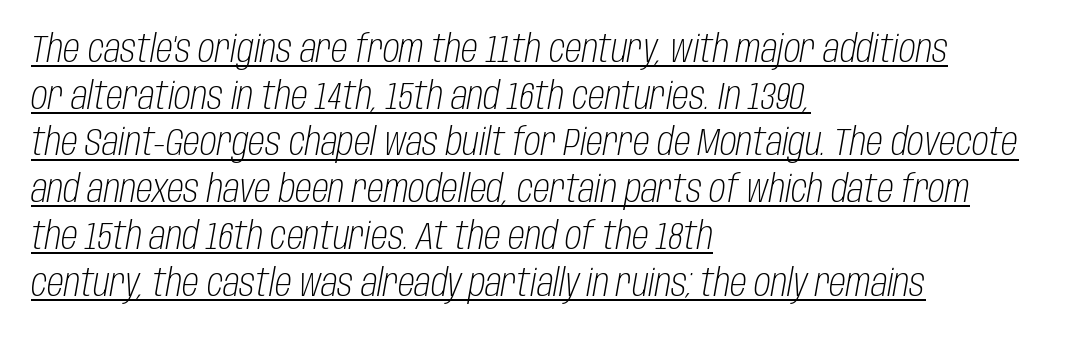
The image shows 38 px light, condensed type, italic (leaning right); set left-aligned, line spacing 1.23x, normal letter spacing, underlined; low stroke contrast and a large x-height.
